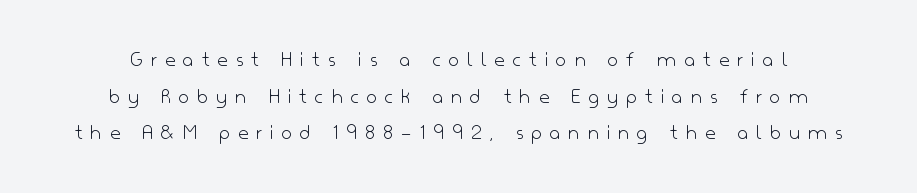
Q: Is the text bold? A: No.
Q: Is the text italic (slanted)? A: No, it is upright.
Q: Is the text underlined? A: No.
Q: Is the spacing between letters normal or unusually wide? A: Unusually wide.
Q: Is the spacing between lines tight, normal or loose? A: Normal.
